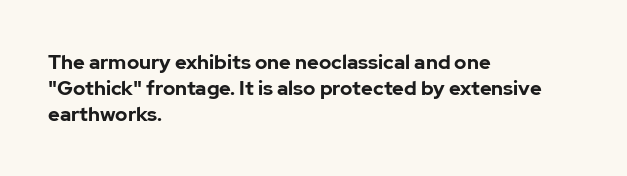
Q: Is the text bold? A: Yes.
Q: Is the text italic (slanted)? A: No, it is upright.
Q: Is the text underlined? A: No.
Q: How is the paragraph aligned? A: Left-aligned.
Q: Is the spacing between letters normal or unusually wide? A: Normal.
Q: Is the spacing between lines tight, normal or loose? A: Normal.
